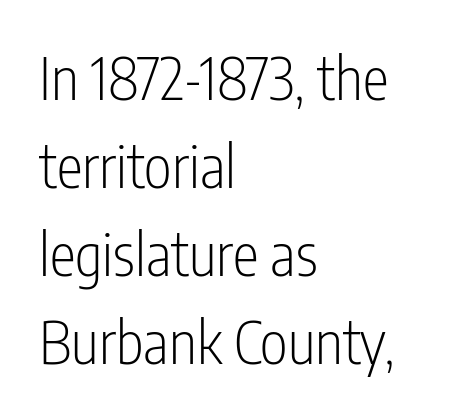
The font family rendered here belongs to the sans-serif group. The letters stand straight up with perfectly vertical stems. Summary of vertical rhythm: regular, with standard interline spacing. Which margin do the lines hug? The left one — the right edge is uneven.
